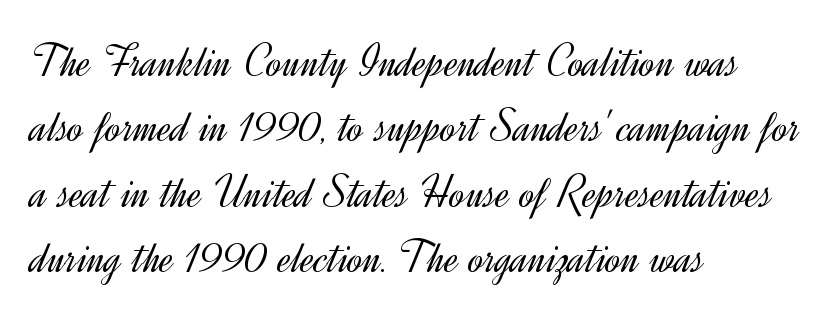
Q: Is the text bold? A: No.
Q: Is the text italic (slanted)? A: Yes.
Q: Is the typeface a serif or a sans-serif typeface? A: Sans-serif.
Q: Is the text underlined? A: No.
Q: How is the paragraph aligned? A: Left-aligned.
Q: Is the spacing between letters normal or unusually wide? A: Normal.
Q: Is the spacing between lines tight, normal or loose? A: Normal.
Q: Width (condensed, normal, or wide)? A: Normal.
Q: x-height? A: Small.
Q: Monospaced? A: No.
